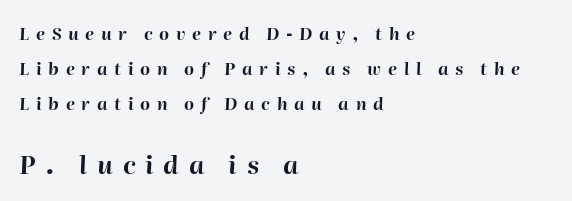
The image shows 25 px bold type, italic (leaning right); set left-aligned, loose line spacing (2.05x), unusually wide letter spacing (+0.39 em), not underlined; the second (bottom) block is 1.47x larger.
